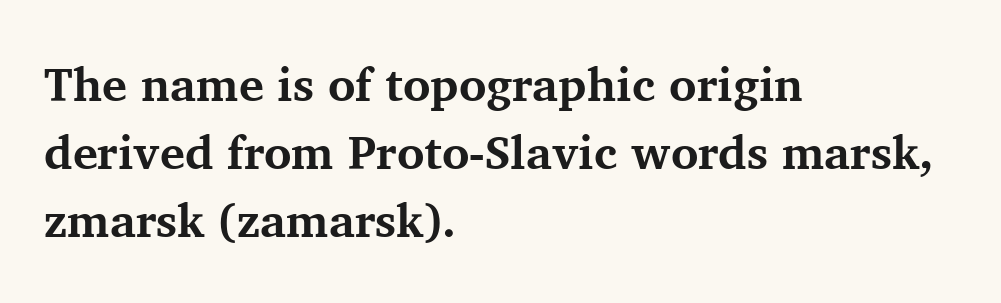
Does the copy run flush right? No — it runs flush left. How would I describe the line gaps? Plain and ordinary. You can tell it's not italic because the verticals are truly vertical. Rule under the text: the space is simply empty. Spacing verdict: proportional, widths tailored to each character.
